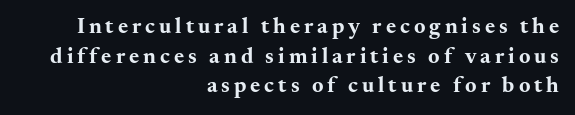
Q: Is the text bold? A: Yes.
Q: Is the text italic (slanted)? A: No, it is upright.
Q: Is the text underlined? A: No.
Q: How is the paragraph aligned? A: Right-aligned.
Q: Is the spacing between lines tight, normal or loose? A: Normal.
